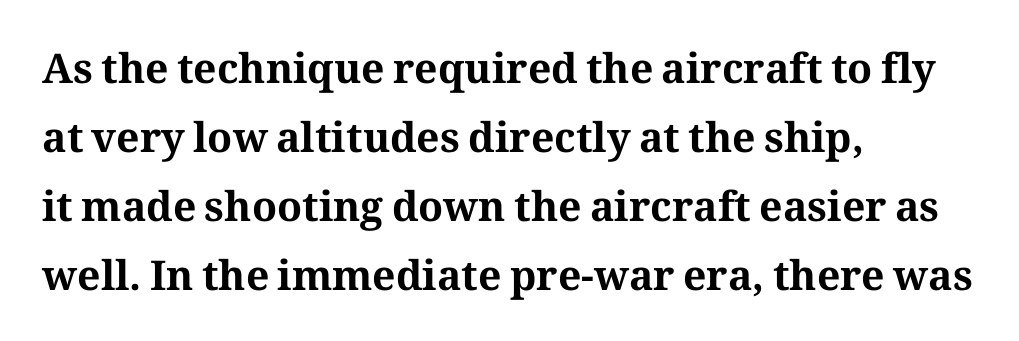
The image shows 41 px bold serif type, upright; set left-aligned, normal line spacing (1.68x), normal letter spacing, not underlined; medium stroke contrast and a medium x-height.
